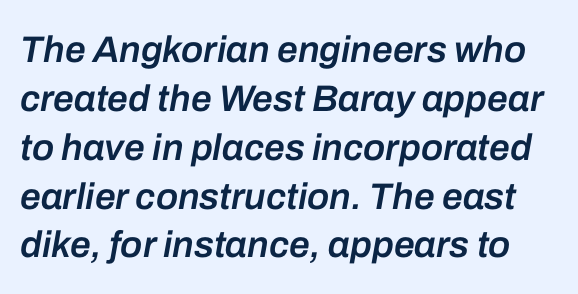
As a designer I'd log this as weight 600, semibold. Underlining? Definitely not there. Varying glyph widths throughout — classic text-font behaviour. The tracking reads as untouched default to a designer's eye. Italic: yes, the glyphs are oblique.
